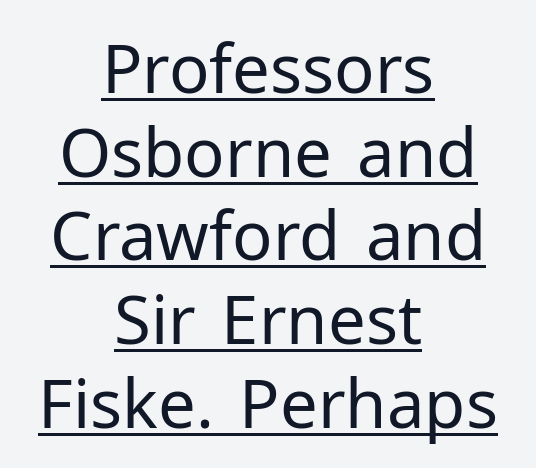
The image shows 67 px regular-weight sans-serif type, upright; set centered, normal line spacing (1.25x), normal letter spacing, underlined; low stroke contrast and a medium x-height.
